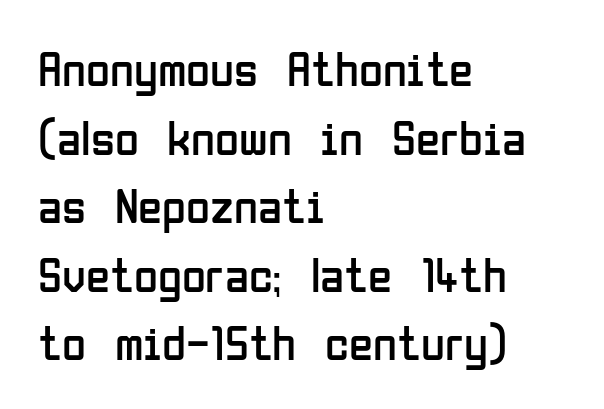
Q: Is the text bold? A: No.
Q: Is the text italic (slanted)? A: No, it is upright.
Q: Is the typeface a serif or a sans-serif typeface? A: Sans-serif.
Q: Is the text underlined? A: No.
Q: How is the paragraph aligned? A: Left-aligned.
Q: Is the spacing between letters normal or unusually wide? A: Normal.
Q: Is the spacing between lines tight, normal or loose? A: Normal.
Q: Width (condensed, normal, or wide)? A: Condensed.
Q: Stroke contrast? A: Low.
Q: x-height? A: Medium.
Q: Monospaced? A: No.
